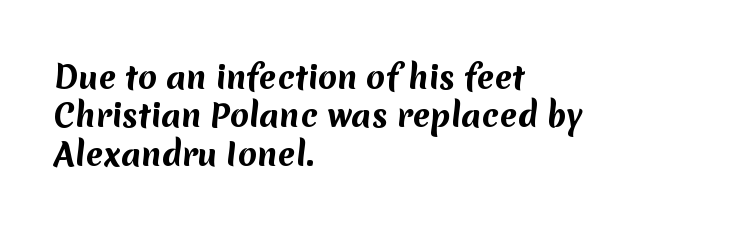
Q: Is the text bold? A: Yes.
Q: Is the typeface a serif or a sans-serif typeface? A: Sans-serif.
Q: Is the text underlined? A: No.
Q: How is the paragraph aligned? A: Left-aligned.
Q: Is the spacing between letters normal or unusually wide? A: Normal.
Q: Width (condensed, normal, or wide)? A: Normal.
Q: Stroke contrast? A: Medium.
Q: x-height? A: Medium.
Q: Monospaced? A: No.
